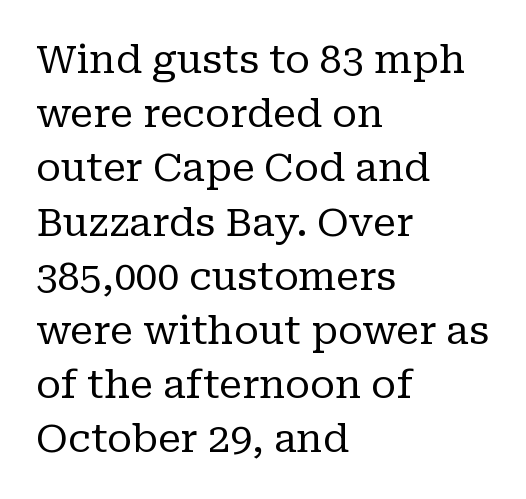
Q: Is the text bold? A: No.
Q: Is the text italic (slanted)? A: No, it is upright.
Q: Is the typeface a serif or a sans-serif typeface? A: Serif.
Q: Is the text underlined? A: No.
Q: How is the paragraph aligned? A: Left-aligned.
Q: Is the spacing between letters normal or unusually wide? A: Normal.
Q: Is the spacing between lines tight, normal or loose? A: Normal.
Q: Width (condensed, normal, or wide)? A: Normal.
Q: Stroke contrast? A: Low.
Q: x-height? A: Medium.
Q: Monospaced? A: No.
